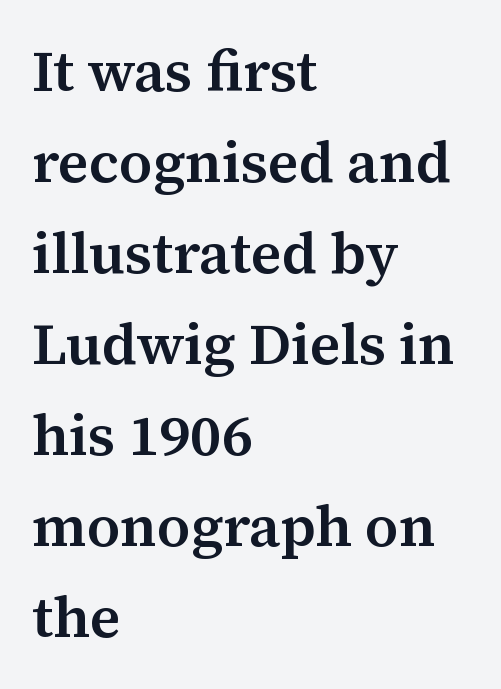
{"serif": "yes", "italic": "no", "bold": "semi", "weight": "semibold", "width": "normal", "stroke_contrast": "medium", "x_height": "medium", "monospaced": "no", "underline": "no", "align": "left", "line_spacing": "normal", "line_spacing_ratio": 1.57, "letter_spacing": "normal", "letter_spacing_em": 0.0, "glyph_px": 58}
